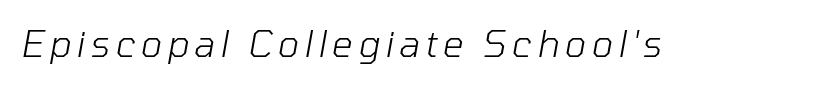
The image shows 37 px light type, italic (leaning right); set not underlined; low stroke contrast and a medium x-height.
